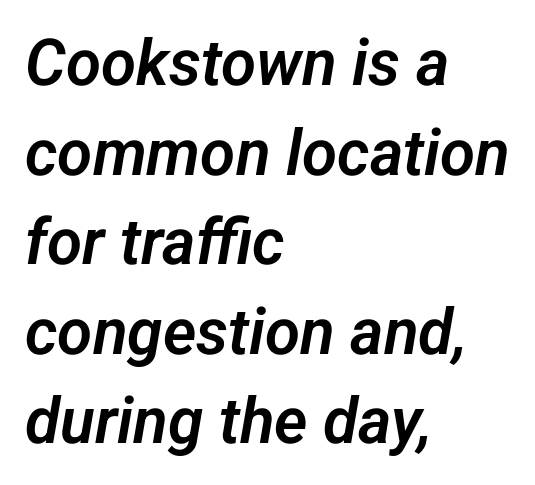
Q: Is the typeface a serif or a sans-serif typeface? A: Sans-serif.
Q: Is the text underlined? A: No.
Q: How is the paragraph aligned? A: Left-aligned.
Q: Is the spacing between letters normal or unusually wide? A: Normal.
Q: Is the spacing between lines tight, normal or loose? A: Normal.
Q: Width (condensed, normal, or wide)? A: Normal.
Q: Stroke contrast? A: Low.
Q: x-height? A: Medium.
Q: Monospaced? A: No.
